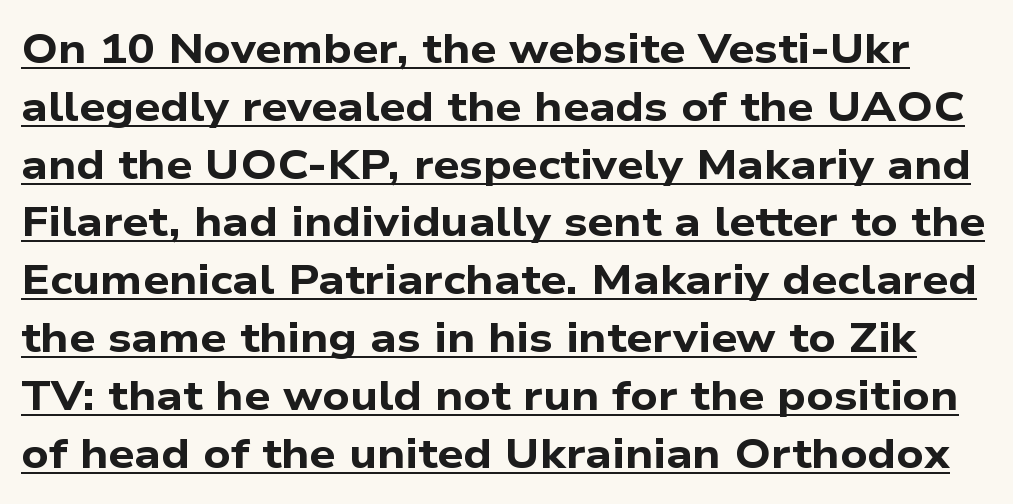
One glance says typical: line gaps are just what's usual. The face used here is proportionally spaced, like ordinary book or web type. Stroke terminals: plain, sans-serif. Look at the tracking — it's just the regular setting, nothing added.
